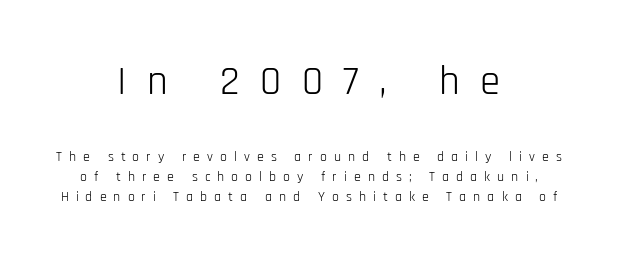
{"serif": "no", "italic": "no", "bold": "no", "weight": "light", "width": "condensed", "stroke_contrast": "low", "x_height": "large", "monospaced": "no", "underline": "no", "align": "center", "line_spacing": "normal", "line_spacing_ratio": 1.44, "letter_spacing": "wide", "letter_spacing_em": 0.5, "larger_block": "first", "size_ratio": 2.93, "glyph_px": 41}
